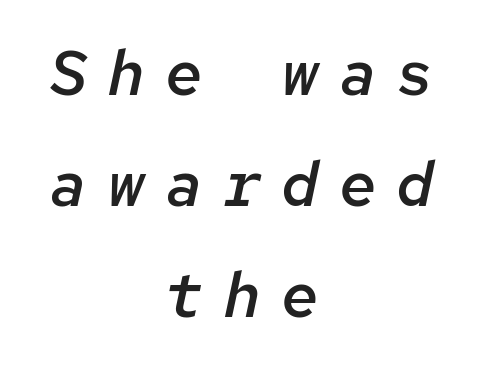
Q: Is the text bold? A: Semi-bold.
Q: Is the text italic (slanted)? A: Yes, it leans right by about 12 degrees.
Q: Is the text underlined? A: No.
Q: How is the paragraph aligned? A: Centered.
Q: Is the spacing between letters normal or unusually wide? A: Unusually wide.
Q: Width (condensed, normal, or wide)? A: Normal.
Q: Stroke contrast? A: Low.
Q: x-height? A: Medium.
Q: Monospaced? A: Yes.
